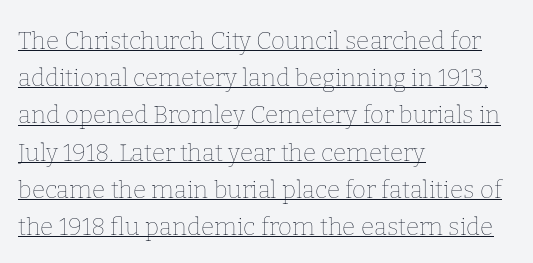
Q: Is the text bold? A: No.
Q: Is the text italic (slanted)? A: No, it is upright.
Q: Is the text underlined? A: Yes.
Q: How is the paragraph aligned? A: Left-aligned.
Q: Is the spacing between letters normal or unusually wide? A: Normal.
Q: Is the spacing between lines tight, normal or loose? A: Normal.
